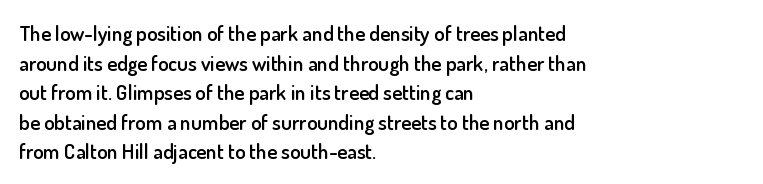
If you measured baseline to baseline, you'd find a middling distance. No italicization has been applied; the sample stays upright. If you drew a ruler down the left edge, every line would touch it. Has an underline been added? It has not. Semibold letterforms, between regular and bold. Here the glyphs are tracked normally, forming tight word shapes.
